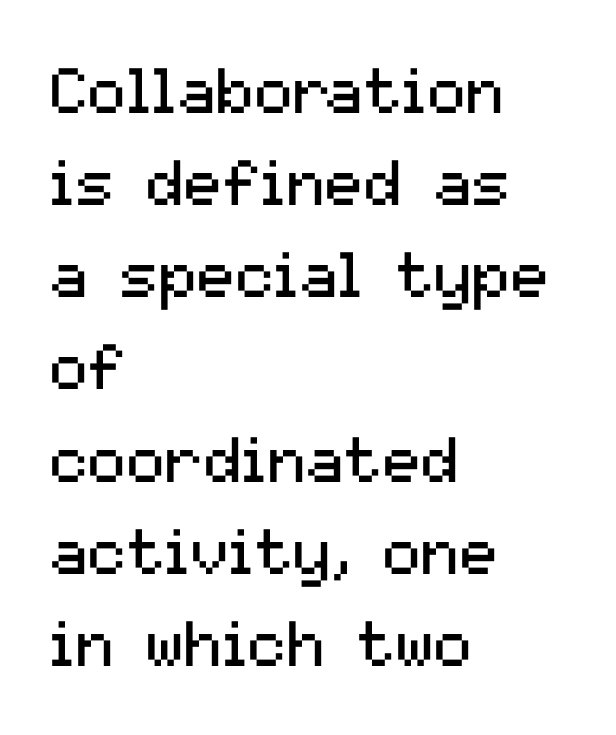
Q: Is the text bold? A: No.
Q: Is the text italic (slanted)? A: No, it is upright.
Q: Is the typeface a serif or a sans-serif typeface? A: Sans-serif.
Q: Is the text underlined? A: No.
Q: How is the paragraph aligned? A: Left-aligned.
Q: Is the spacing between letters normal or unusually wide? A: Normal.
Q: Is the spacing between lines tight, normal or loose? A: Normal.
Q: Width (condensed, normal, or wide)? A: Normal.
Q: Stroke contrast? A: Medium.
Q: x-height? A: Medium.
Q: Monospaced? A: No.
